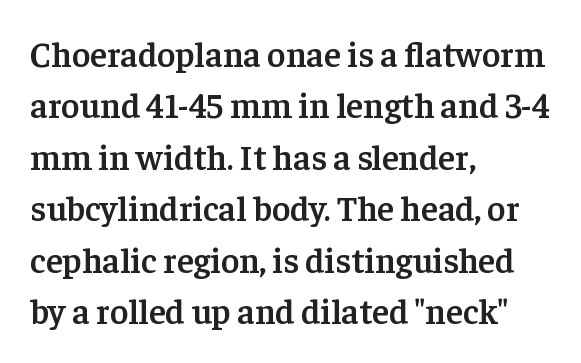
The image shows 35 px semibold serif type, upright; set left-aligned, normal line spacing (1.47x), normal letter spacing, not underlined; low stroke contrast and a medium x-height.
